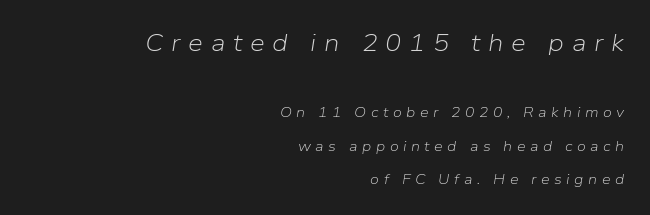
{"italic": "yes", "lean": "right", "slant_degrees": 9, "bold": "no", "underline": "no", "align": "right", "line_spacing": "loose", "line_spacing_ratio": 2.38, "letter_spacing": "wide", "letter_spacing_em": 0.32, "larger_block": "first", "size_ratio": 1.71, "glyph_px": 24}
